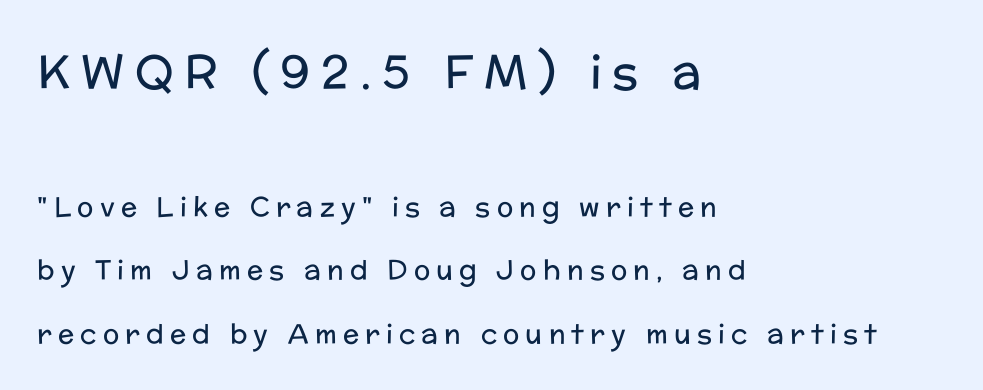
{"serif": "no", "italic": "no", "bold": "no", "weight": "regular", "width": "normal", "stroke_contrast": "low", "x_height": "medium", "monospaced": "no", "underline": "no", "align": "left", "line_spacing": "loose", "line_spacing_ratio": 2.36, "letter_spacing": "wide", "letter_spacing_em": 0.23, "larger_block": "first", "size_ratio": 1.74, "glyph_px": 47}
